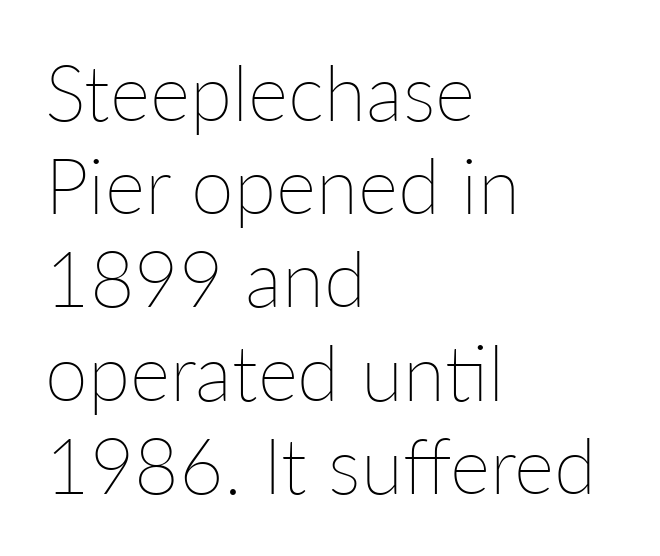
{"italic": "no", "bold": "no", "weight": "thin", "width": "normal", "stroke_contrast": "low", "x_height": "medium", "monospaced": "no", "underline": "no", "align": "left", "line_spacing_ratio": 1.21, "letter_spacing": "normal", "letter_spacing_em": 0.0, "glyph_px": 77}
